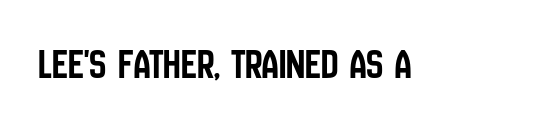
{"serif": "no", "italic": "no", "width": "condensed", "stroke_contrast": "low", "x_height": "large", "monospaced": "no", "underline": "no", "letter_spacing": "normal", "letter_spacing_em": 0.0, "glyph_px": 43}
